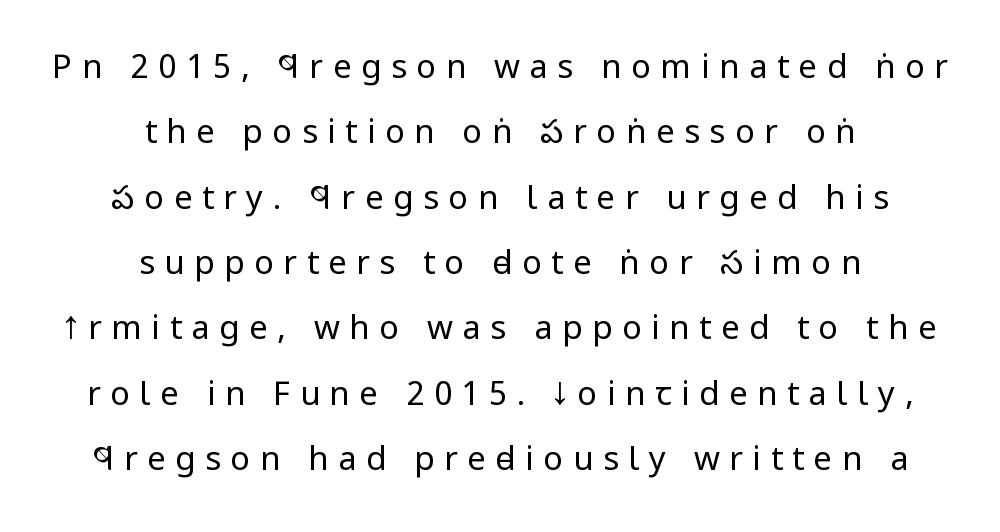
The image shows 33 px regular-weight, condensed sans-serif type, upright; set centered, loose line spacing (1.98x), unusually wide letter spacing (+0.29 em), not underlined; low stroke contrast and a large x-height.
